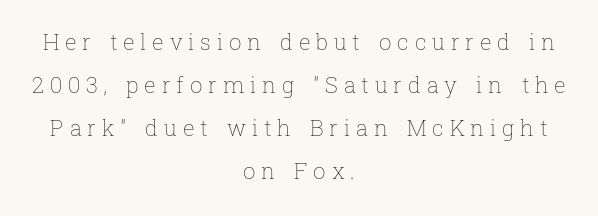
Q: Is the text bold? A: No.
Q: Is the text italic (slanted)? A: No, it is upright.
Q: Is the text underlined? A: No.
Q: How is the paragraph aligned? A: Centered.
Q: Is the spacing between letters normal or unusually wide? A: Unusually wide.
Q: Is the spacing between lines tight, normal or loose? A: Loose.
